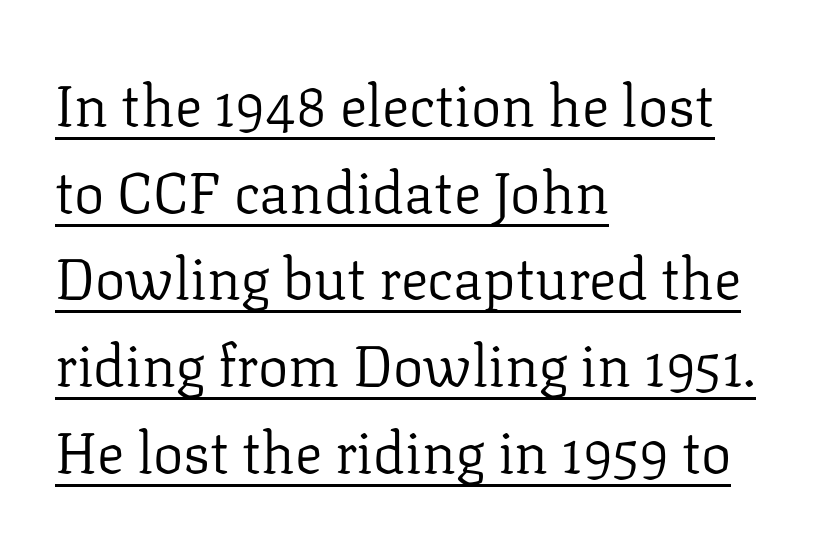
Q: Is the text bold? A: No.
Q: Is the text italic (slanted)? A: No, it is upright.
Q: Is the typeface a serif or a sans-serif typeface? A: Serif.
Q: Is the text underlined? A: Yes.
Q: How is the paragraph aligned? A: Left-aligned.
Q: Is the spacing between letters normal or unusually wide? A: Normal.
Q: Is the spacing between lines tight, normal or loose? A: Normal.
Q: Width (condensed, normal, or wide)? A: Normal.
Q: Stroke contrast? A: Low.
Q: x-height? A: Medium.
Q: Monospaced? A: No.
